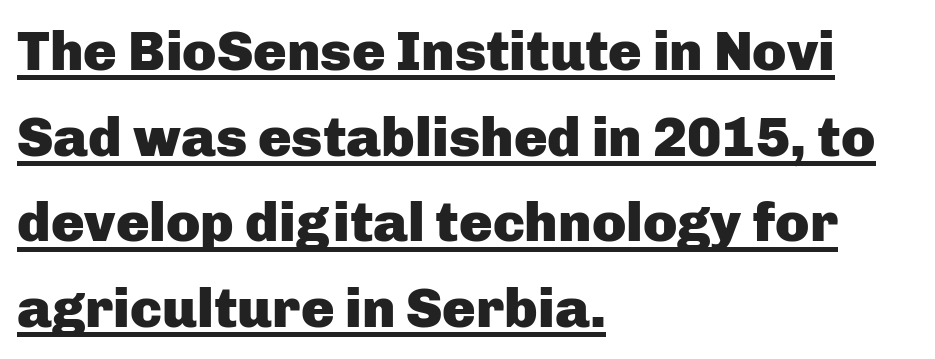
{"serif": "no", "italic": "no", "bold": "yes", "weight": "heavy", "width": "normal", "stroke_contrast": "low", "x_height": "medium", "monospaced": "no", "underline": "yes", "align": "left", "line_spacing": "normal", "line_spacing_ratio": 1.53, "letter_spacing": "normal", "letter_spacing_em": 0.0, "glyph_px": 56}
